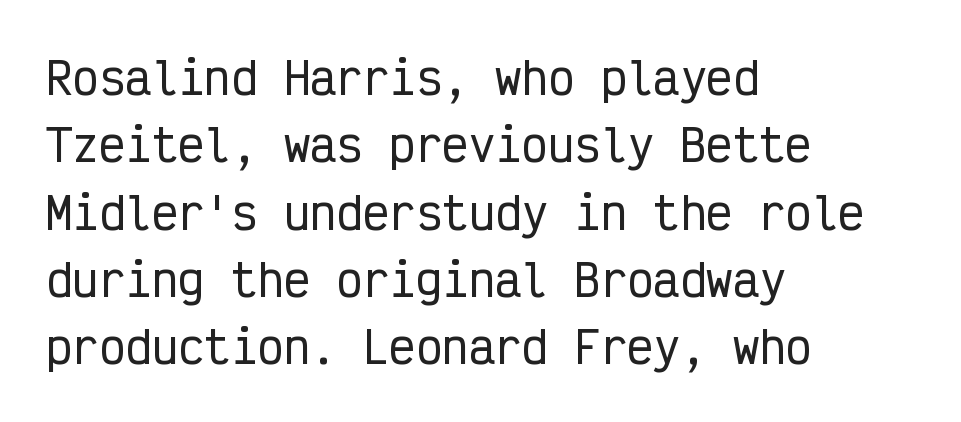
Q: Is the text italic (slanted)? A: No, it is upright.
Q: Is the typeface a serif or a sans-serif typeface? A: Sans-serif.
Q: Is the text underlined? A: No.
Q: How is the paragraph aligned? A: Left-aligned.
Q: Is the spacing between letters normal or unusually wide? A: Normal.
Q: Is the spacing between lines tight, normal or loose? A: Normal.
Q: Width (condensed, normal, or wide)? A: Condensed.
Q: Stroke contrast? A: Low.
Q: x-height? A: Medium.
Q: Monospaced? A: Yes.
